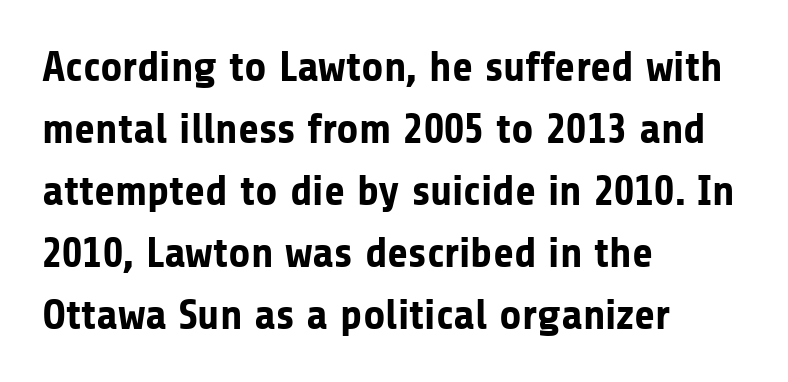
The image shows 43 px bold sans-serif type, upright; set left-aligned, normal line spacing (1.44x), normal letter spacing, not underlined; low stroke contrast and a medium x-height.
